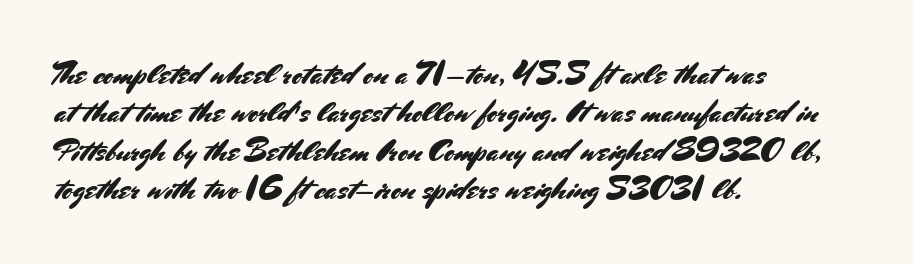
{"serif": "no", "width": "normal", "stroke_contrast": "medium", "x_height": "small", "monospaced": "no", "underline": "no", "align": "left", "line_spacing_ratio": 1.24, "letter_spacing": "normal", "letter_spacing_em": 0.0, "glyph_px": 31}
